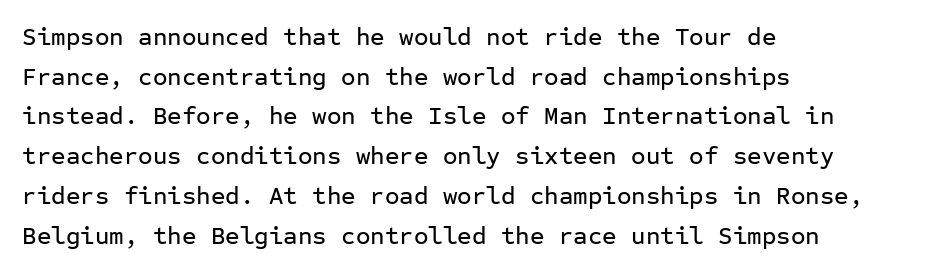
{"italic": "no", "underline": "no", "align": "left", "line_spacing": "normal", "line_spacing_ratio": 1.59, "letter_spacing": "normal", "letter_spacing_em": 0.0, "glyph_px": 25}
